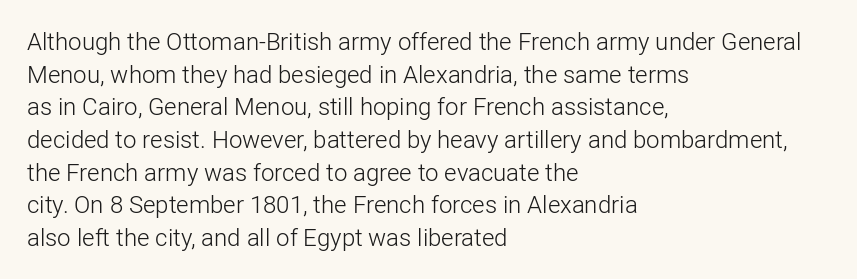
Plain, unruled lines of type. Ordinary non-slanted type is in use. Does extra space separate the letters? No, they use regular spacing. This is not heavy type; no bold has been used. These lines sit exactly where default settings would place them. Reading down the block, your eye returns to a fixed left position each line.
